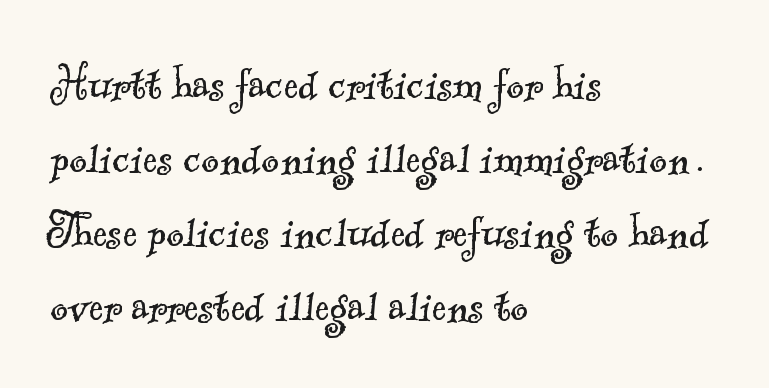
Q: Is the text bold? A: No.
Q: Is the typeface a serif or a sans-serif typeface? A: Serif.
Q: Is the text underlined? A: No.
Q: How is the paragraph aligned? A: Left-aligned.
Q: Is the spacing between letters normal or unusually wide? A: Normal.
Q: Is the spacing between lines tight, normal or loose? A: Normal.
Q: Width (condensed, normal, or wide)? A: Normal.
Q: x-height? A: Small.
Q: Monospaced? A: No.
